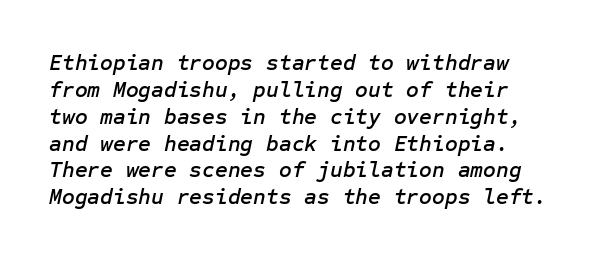
{"italic": "yes", "lean": "right", "slant_degrees": 12, "underline": "no", "line_spacing_ratio": 1.22, "letter_spacing": "normal", "letter_spacing_em": 0.0, "glyph_px": 22}
